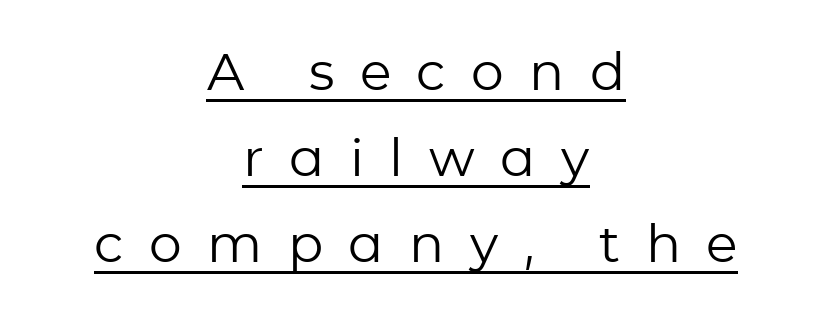
The image shows 52 px regular-weight sans-serif type, upright; set centered, normal line spacing (1.65x), unusually wide letter spacing (+0.49 em), underlined; low stroke contrast and a medium x-height.
